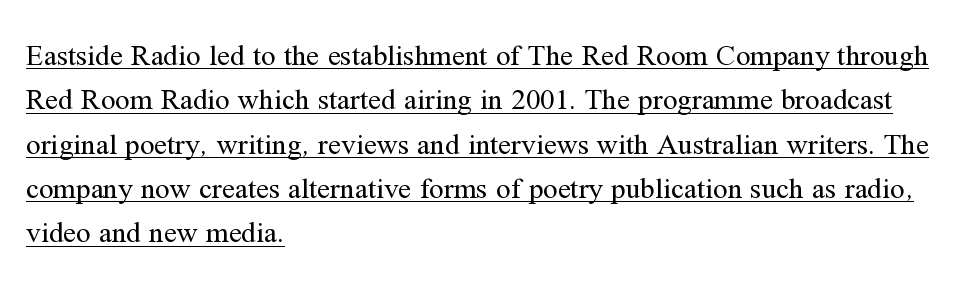
{"serif": "yes", "italic": "no", "bold": "no", "weight": "regular", "width": "normal", "stroke_contrast": "medium", "x_height": "medium", "monospaced": "no", "underline": "yes", "align": "left", "line_spacing": "normal", "line_spacing_ratio": 1.53, "letter_spacing": "normal", "letter_spacing_em": 0.0, "glyph_px": 29}
